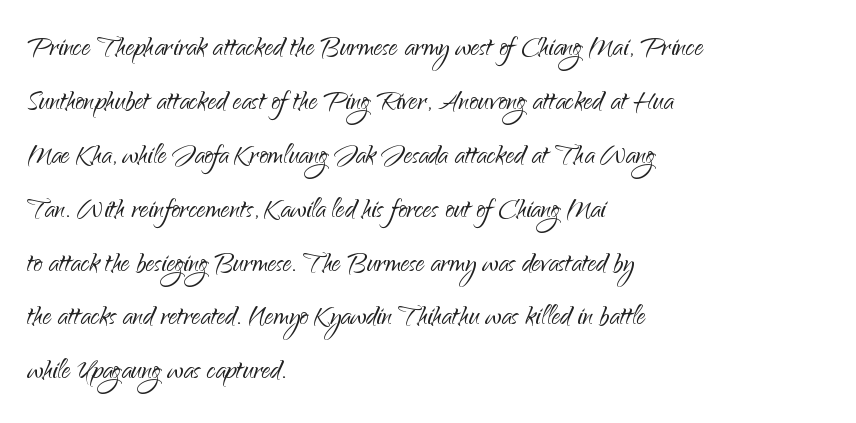
The image shows 35 px light sans-serif type; set left-aligned, normal line spacing (1.54x), normal letter spacing, not underlined; low stroke contrast and a small x-height.
